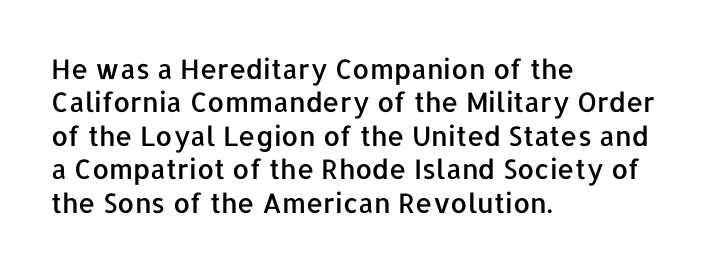
The image shows 27 px text type, upright; set left-aligned, line spacing 1.24x, normal letter spacing, not underlined.
